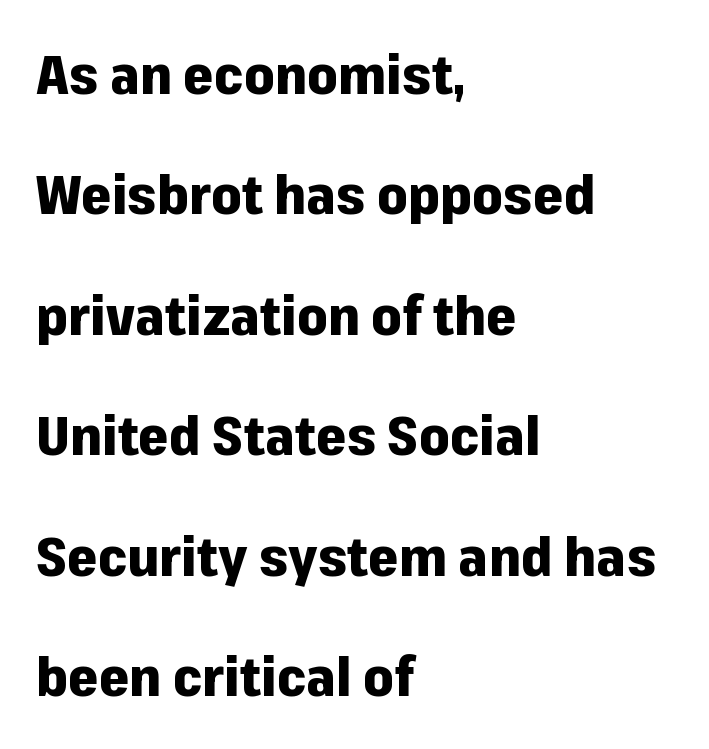
{"serif": "no", "italic": "no", "bold": "yes", "weight": "heavy", "width": "normal", "stroke_contrast": "low", "x_height": "medium", "monospaced": "no", "underline": "no", "align": "left", "line_spacing": "loose", "line_spacing_ratio": 2.23, "letter_spacing": "normal", "letter_spacing_em": 0.0, "glyph_px": 54}
